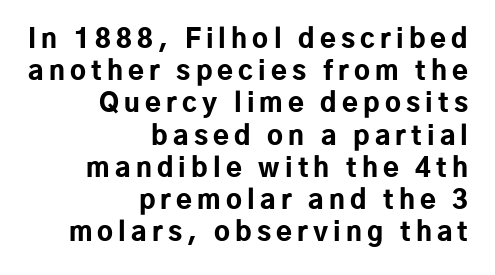
This rendering features lettering with no underline. Words appear elongated and porous because spacing is wide. Emphasis by weight is at full strength: bold. The lines in this sample share a right terminus and differ only in where they begin. Posture: straight, roman, zero tilt.
